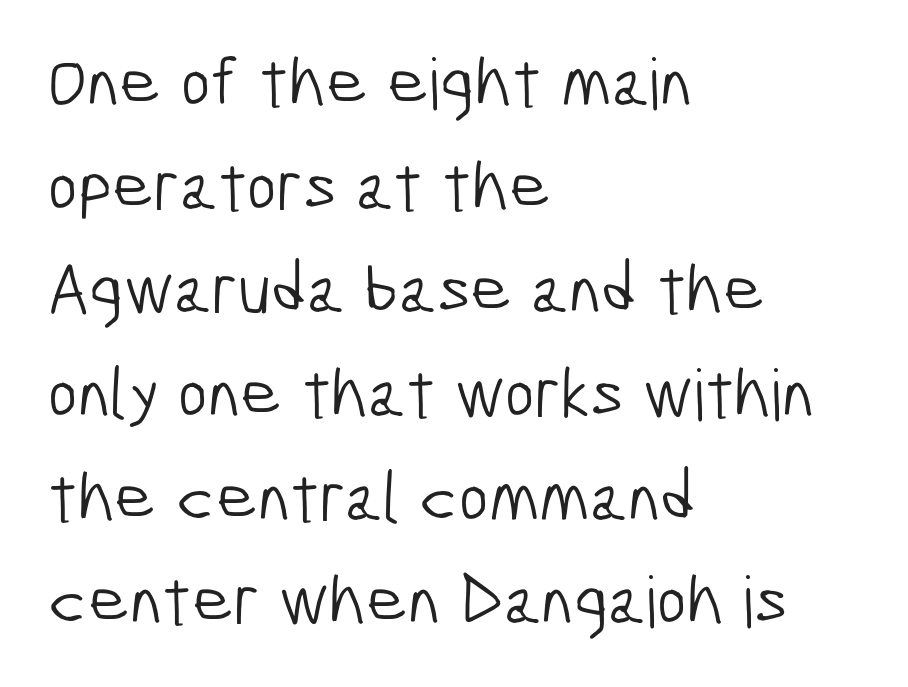
Q: Is the text bold? A: No.
Q: Is the typeface a serif or a sans-serif typeface? A: Sans-serif.
Q: Is the text underlined? A: No.
Q: How is the paragraph aligned? A: Left-aligned.
Q: Is the spacing between letters normal or unusually wide? A: Normal.
Q: Is the spacing between lines tight, normal or loose? A: Normal.
Q: Width (condensed, normal, or wide)? A: Condensed.
Q: Stroke contrast? A: Low.
Q: x-height? A: Medium.
Q: Monospaced? A: No.
